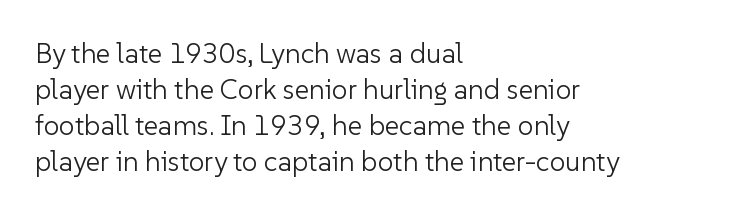
Q: Is the text bold? A: No.
Q: Is the text italic (slanted)? A: No, it is upright.
Q: Is the typeface a serif or a sans-serif typeface? A: Sans-serif.
Q: Is the text underlined? A: No.
Q: How is the paragraph aligned? A: Left-aligned.
Q: Is the spacing between letters normal or unusually wide? A: Normal.
Q: Is the spacing between lines tight, normal or loose? A: Normal.
Q: Width (condensed, normal, or wide)? A: Normal.
Q: Stroke contrast? A: Low.
Q: x-height? A: Medium.
Q: Monospaced? A: No.
